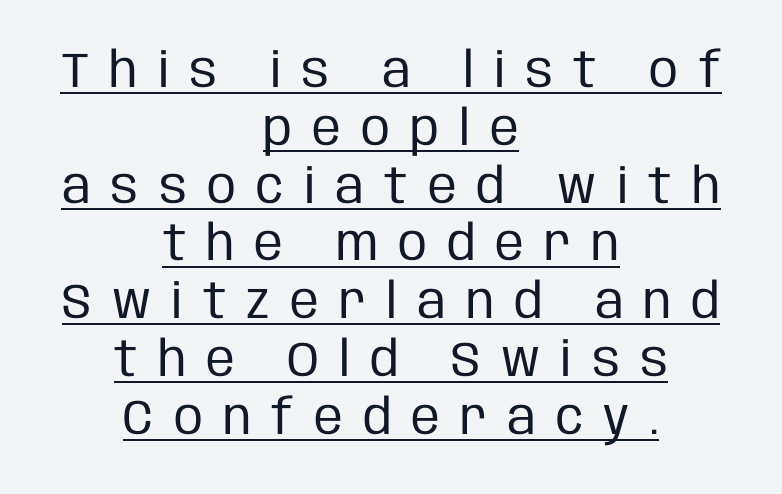
{"serif": "no", "italic": "no", "bold": "no", "weight": "regular", "width": "condensed", "stroke_contrast": "low", "x_height": "large", "monospaced": "no", "underline": "yes", "align": "center", "line_spacing_ratio": 1.18, "letter_spacing": "wide", "letter_spacing_em": 0.41, "glyph_px": 49}
